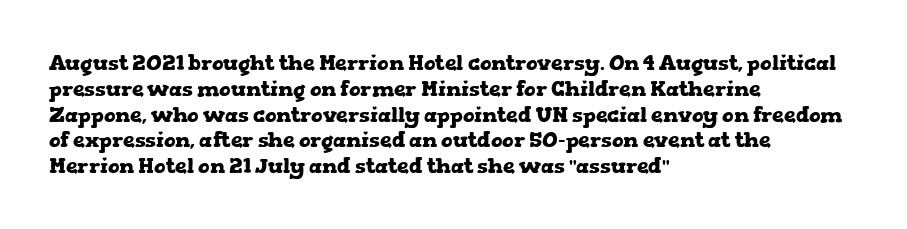
{"italic": "no", "bold": "yes", "underline": "no", "align": "left", "line_spacing_ratio": 1.23, "letter_spacing": "normal", "letter_spacing_em": 0.0, "glyph_px": 21}
